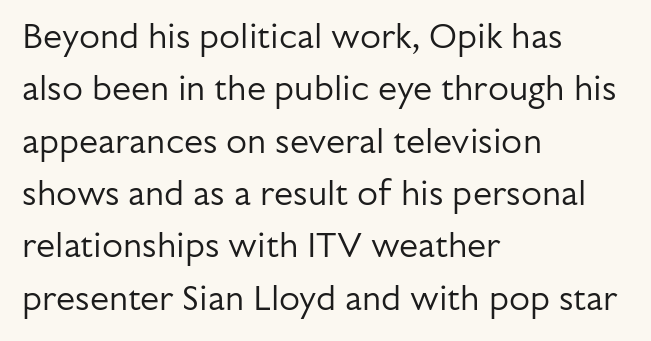
Q: Is the text bold? A: No.
Q: Is the text italic (slanted)? A: No, it is upright.
Q: Is the typeface a serif or a sans-serif typeface? A: Sans-serif.
Q: Is the text underlined? A: No.
Q: How is the paragraph aligned? A: Left-aligned.
Q: Is the spacing between letters normal or unusually wide? A: Normal.
Q: Is the spacing between lines tight, normal or loose? A: Normal.
Q: Width (condensed, normal, or wide)? A: Normal.
Q: Stroke contrast? A: Low.
Q: x-height? A: Medium.
Q: Monospaced? A: No.
